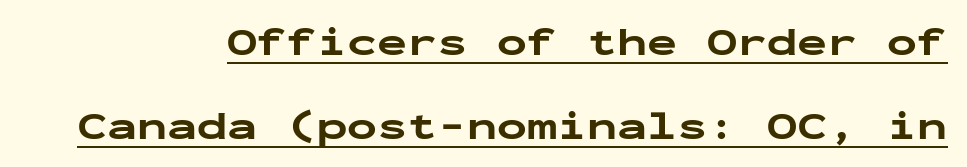
All the whitespace from short lines collects on the left. Think of a typewriter: that constant character pitch is what you see here. Typographic density is high because the face is bold. The axis of the letterforms is exactly vertical. This sample uses a sans-serif face.
